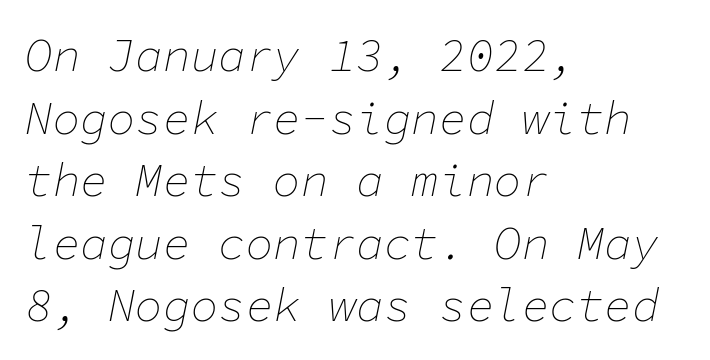
{"italic": "yes", "lean": "right", "slant_degrees": 11, "bold": "no", "weight": "thin", "width": "normal", "stroke_contrast": "low", "x_height": "medium", "monospaced": "yes", "underline": "no", "align": "left", "line_spacing": "normal", "line_spacing_ratio": 1.36, "letter_spacing": "normal", "letter_spacing_em": 0.0, "glyph_px": 46}
